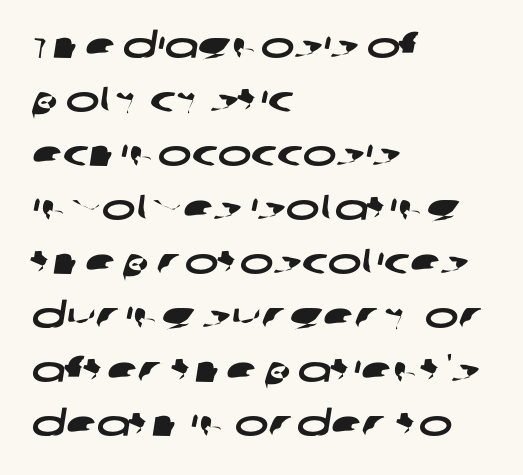
The image shows 36 px wide sans-serif type; set left-aligned, normal line spacing (1.5x), normal letter spacing, not underlined; low stroke contrast and a large x-height.
